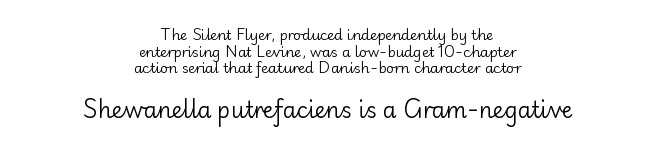
The image shows 22 px text type, upright; set centered, line spacing 1.18x, normal letter spacing, not underlined; the second (bottom) block is 1.57x larger.
